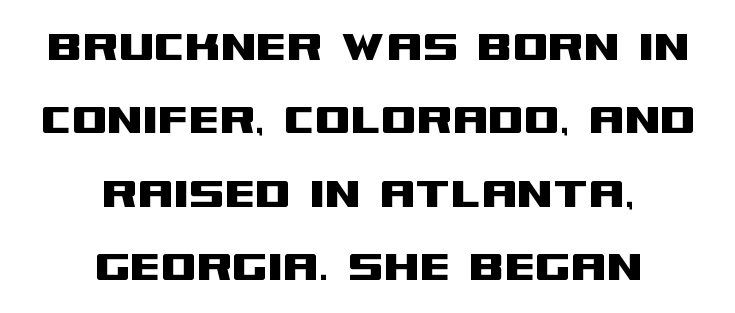
{"serif": "no", "italic": "no", "width": "wide", "stroke_contrast": "medium", "x_height": "large", "monospaced": "no", "underline": "no", "align": "center", "line_spacing": "normal", "line_spacing_ratio": 1.44, "letter_spacing": "normal", "letter_spacing_em": 0.0, "glyph_px": 51}
